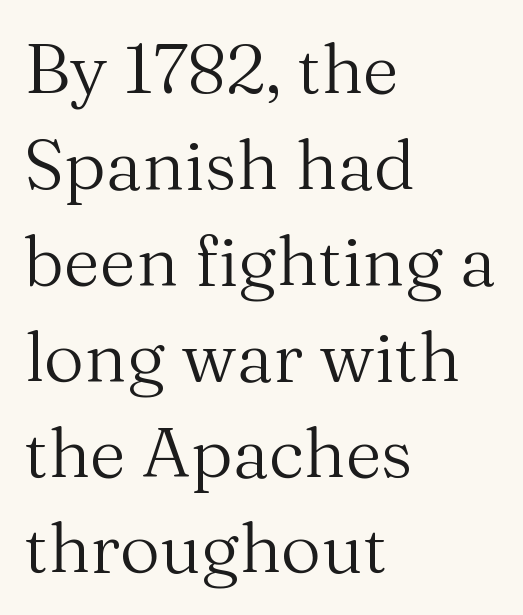
{"serif": "yes", "italic": "no", "bold": "no", "weight": "regular", "width": "normal", "stroke_contrast": "medium", "x_height": "medium", "monospaced": "no", "underline": "no", "align": "left", "line_spacing": "normal", "line_spacing_ratio": 1.37, "letter_spacing": "normal", "letter_spacing_em": 0.0, "glyph_px": 70}
